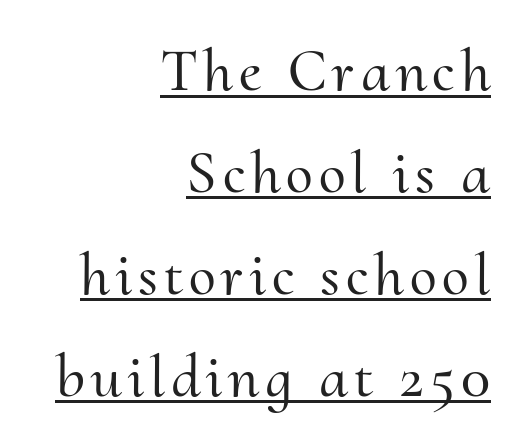
Is this a fixed-width face? No — the glyphs have proportional, varying widths. Compared with a flush-left layout, this one pins lines to the opposite, right side. Classification — serif. Vertical spacing — default. Compared with undecorated copy, this sample adds a rule below the words.
